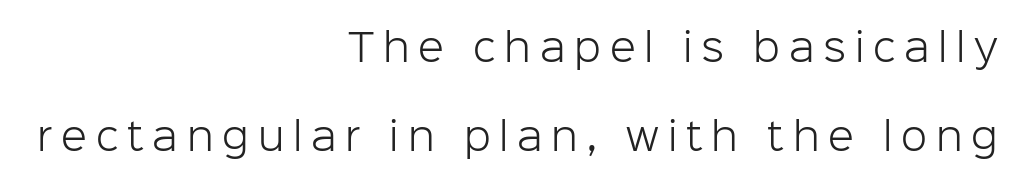
{"serif": "no", "italic": "no", "bold": "no", "weight": "light", "width": "normal", "stroke_contrast": "low", "x_height": "medium", "monospaced": "no", "underline": "no", "align": "right", "line_spacing": "loose", "line_spacing_ratio": 2.33, "letter_spacing": "wide", "letter_spacing_em": 0.23, "glyph_px": 38}
